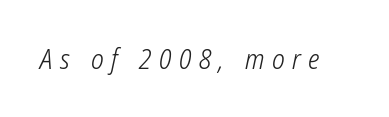
The image shows 27 px text type; set unusually wide letter spacing (+0.28 em), not underlined.
